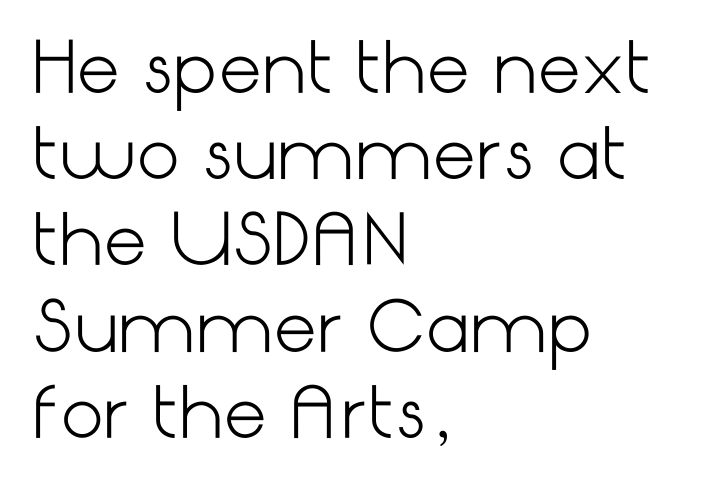
{"serif": "no", "italic": "no", "bold": "no", "weight": "light", "width": "normal", "stroke_contrast": "low", "x_height": "medium", "underline": "no", "align": "left", "line_spacing": "normal", "line_spacing_ratio": 1.25, "letter_spacing": "normal", "letter_spacing_em": 0.0, "glyph_px": 69}
